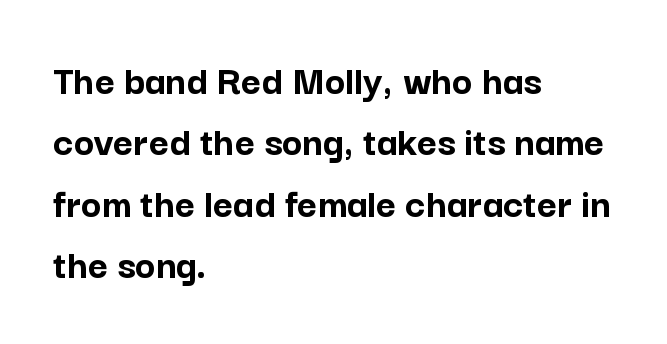
The image shows 43 px semibold sans-serif type, upright; set left-aligned, normal line spacing (1.43x), normal letter spacing, not underlined; low stroke contrast and a medium x-height.
